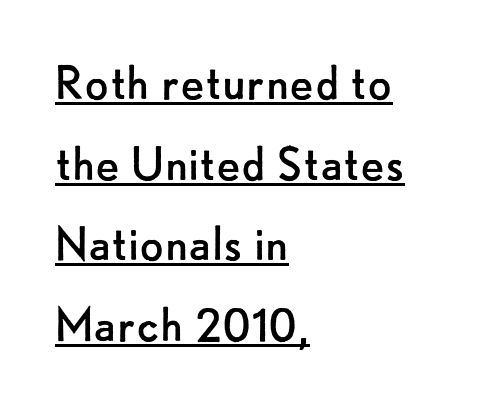
{"serif": "no", "italic": "no", "bold": "no", "weight": "regular", "width": "normal", "stroke_contrast": "low", "x_height": "small", "monospaced": "no", "underline": "yes", "align": "left", "line_spacing": "normal", "line_spacing_ratio": 1.44, "letter_spacing": "normal", "letter_spacing_em": 0.0, "glyph_px": 56}
